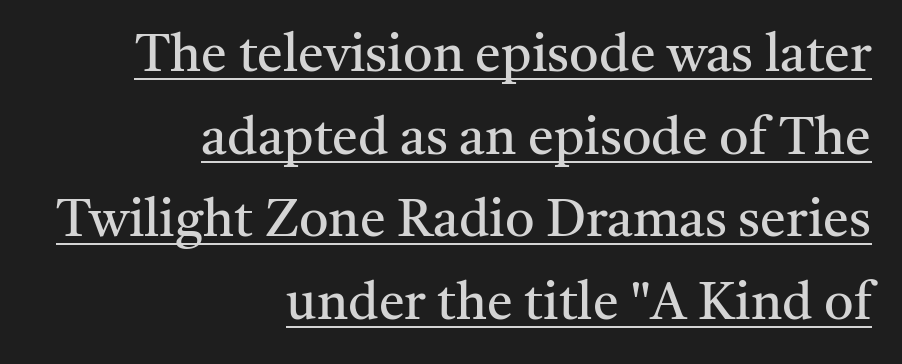
{"serif": "yes", "italic": "no", "bold": "no", "weight": "regular", "width": "normal", "stroke_contrast": "medium", "x_height": "medium", "monospaced": "no", "underline": "yes", "align": "right", "line_spacing": "normal", "line_spacing_ratio": 1.59, "letter_spacing": "normal", "letter_spacing_em": 0.0, "glyph_px": 52}
